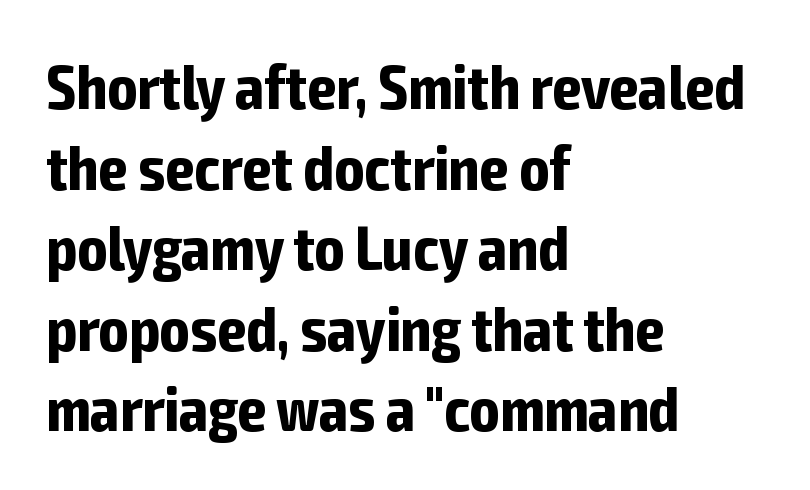
Q: Is the text bold? A: Yes.
Q: Is the text italic (slanted)? A: No, it is upright.
Q: Is the typeface a serif or a sans-serif typeface? A: Sans-serif.
Q: Is the text underlined? A: No.
Q: How is the paragraph aligned? A: Left-aligned.
Q: Is the spacing between letters normal or unusually wide? A: Normal.
Q: Is the spacing between lines tight, normal or loose? A: Normal.
Q: Width (condensed, normal, or wide)? A: Condensed.
Q: Stroke contrast? A: Low.
Q: x-height? A: Medium.
Q: Monospaced? A: No.
